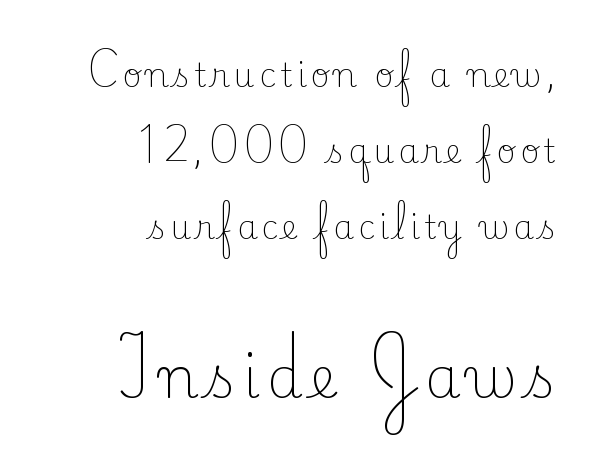
{"serif": "yes", "italic": "no", "bold": "no", "weight": "light", "width": "normal", "stroke_contrast": "low", "x_height": "small", "monospaced": "no", "underline": "no", "align": "right", "line_spacing": "loose", "line_spacing_ratio": 2.3, "larger_block": "second", "size_ratio": 1.73, "glyph_px": 57}
